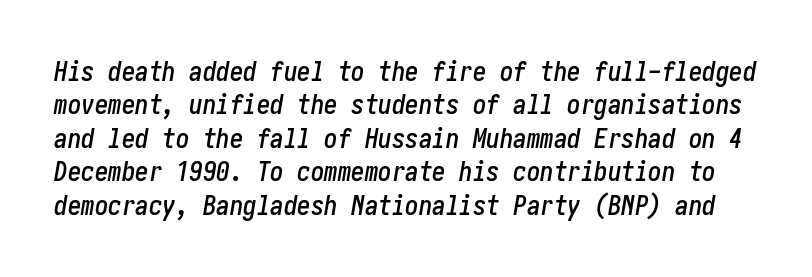
Q: Is the text italic (slanted)? A: Yes, it leans right by about 10 degrees.
Q: Is the text underlined? A: No.
Q: Is the spacing between letters normal or unusually wide? A: Normal.
